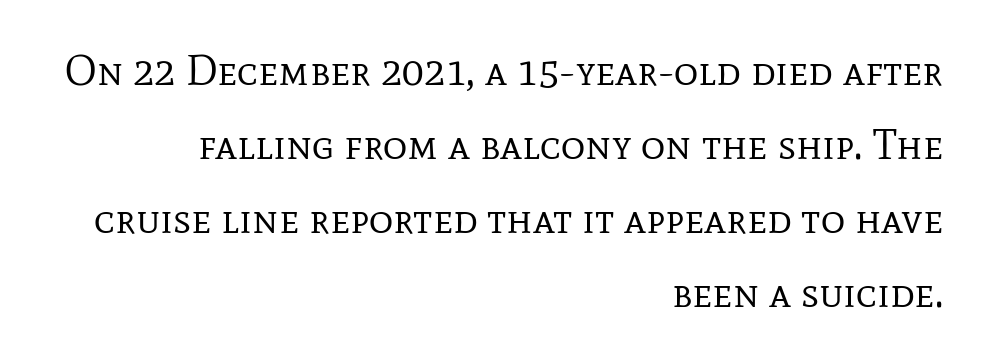
{"serif": "yes", "italic": "no", "bold": "no", "weight": "regular", "width": "normal", "stroke_contrast": "low", "x_height": "medium", "monospaced": "no", "underline": "no", "align": "right", "line_spacing_ratio": 1.76, "letter_spacing": "normal", "letter_spacing_em": 0.0, "glyph_px": 42}
